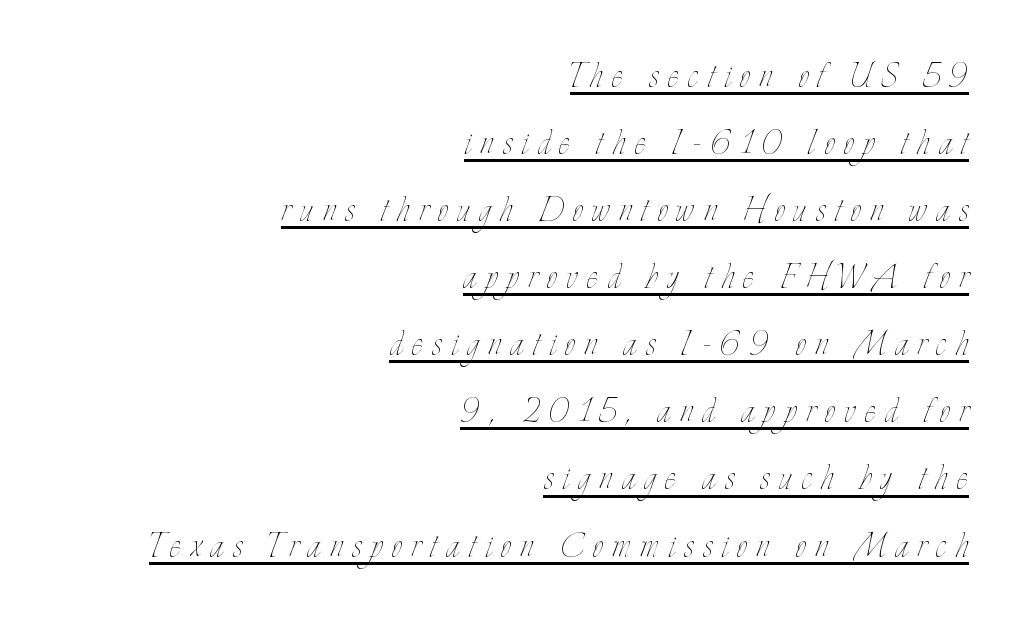
{"bold": "no", "weight": "thin", "width": "condensed", "stroke_contrast": "low", "x_height": "small", "monospaced": "no", "underline": "yes", "align": "right", "line_spacing": "normal", "line_spacing_ratio": 1.56, "letter_spacing": "wide", "letter_spacing_em": 0.22, "glyph_px": 43}
